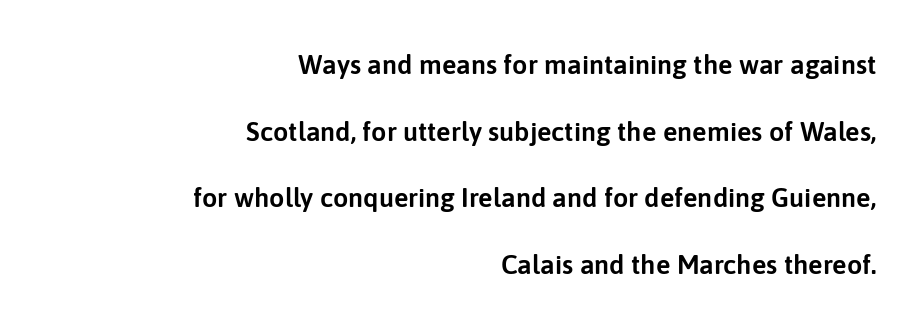
{"italic": "no", "underline": "no", "align": "right", "line_spacing": "loose", "line_spacing_ratio": 2.47, "letter_spacing": "normal", "letter_spacing_em": 0.0, "glyph_px": 27}
